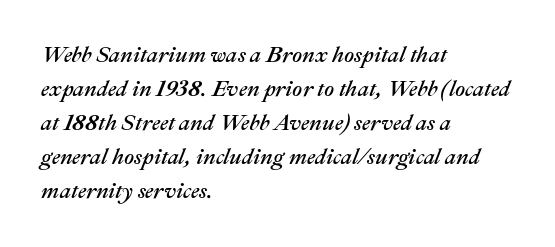
How would I describe the line gaps? Plain and ordinary. The letterforms sit shoulder to shoulder at normal distance. Does the lettering tilt? It does — this is italic. Horizontally, the lines are justified to the leading edge only.
